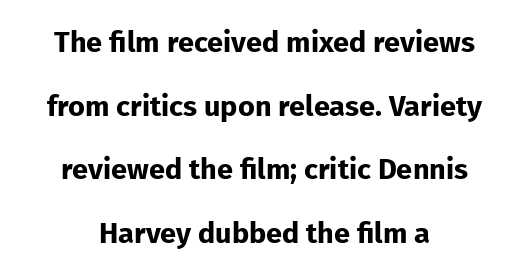
The area under the type is left untouched. Style check: upright. The face used here is proportionally spaced, like ordinary book or web type. Compared with typical paragraphs, the rows here are farther apart. The face used here has the dense, thick strokes of a bold.
